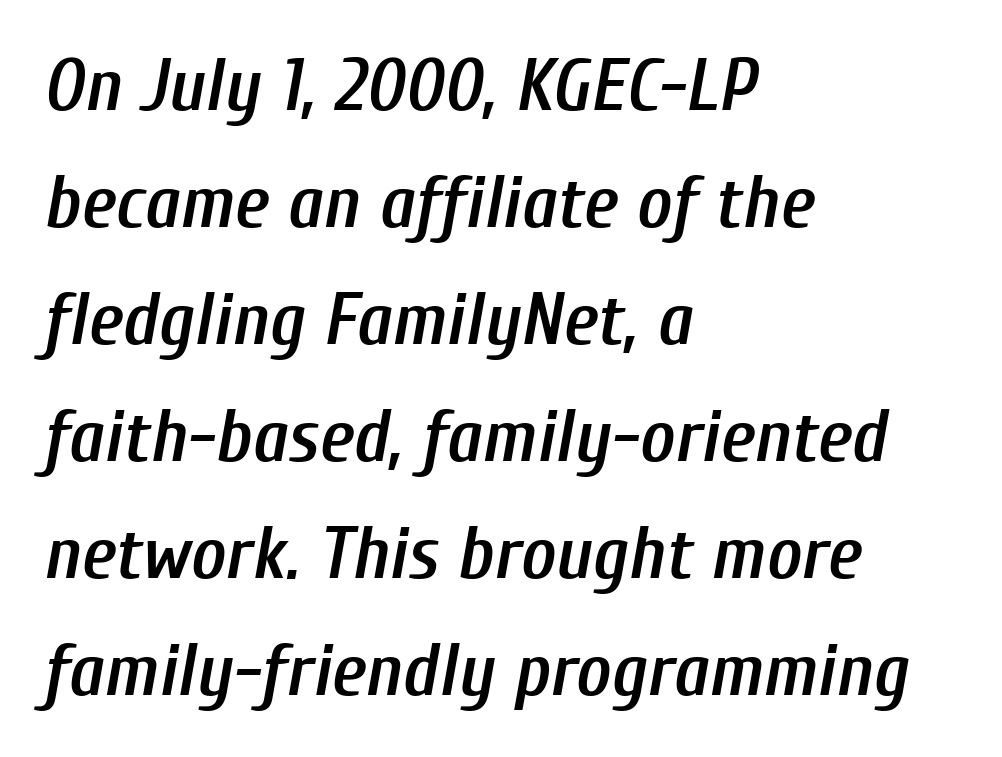
{"italic": "yes", "lean": "right", "slant_degrees": 10, "bold": "semi", "weight": "semibold", "width": "condensed", "stroke_contrast": "low", "x_height": "medium", "monospaced": "no", "underline": "no", "align": "left", "line_spacing": "normal", "line_spacing_ratio": 1.56, "letter_spacing": "normal", "letter_spacing_em": 0.0, "glyph_px": 75}
